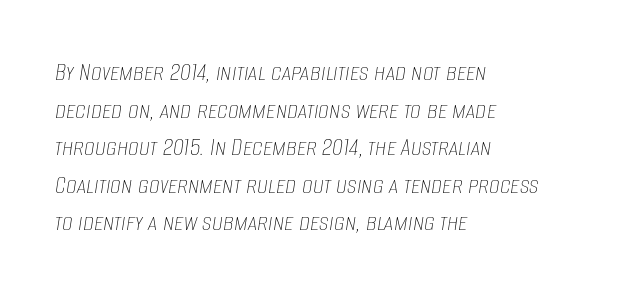
Q: Is the text bold? A: No.
Q: Is the text italic (slanted)? A: Yes, it leans right by about 8 degrees.
Q: Is the text underlined? A: No.
Q: How is the paragraph aligned? A: Left-aligned.
Q: Is the spacing between letters normal or unusually wide? A: Normal.
Q: Is the spacing between lines tight, normal or loose? A: Normal.
